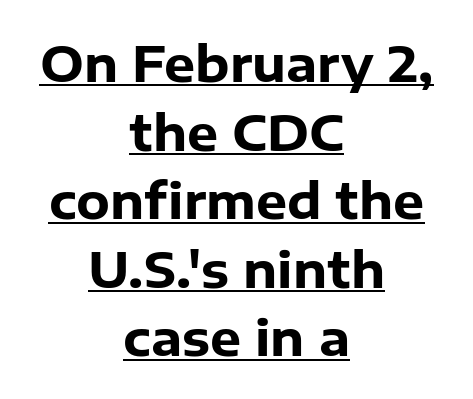
The image shows 49 px heavy sans-serif type, upright; set centered, normal line spacing (1.4x), normal letter spacing, underlined; low stroke contrast and a medium x-height.
